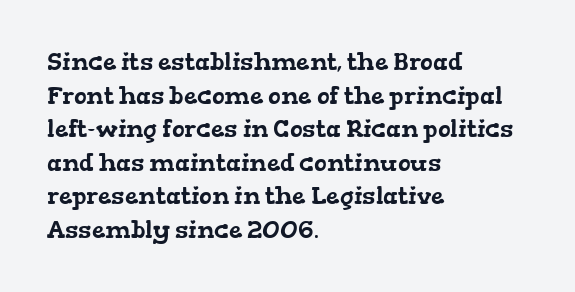
The image shows 24 px text type; set left-aligned, normal line spacing (1.4x), normal letter spacing, not underlined.
